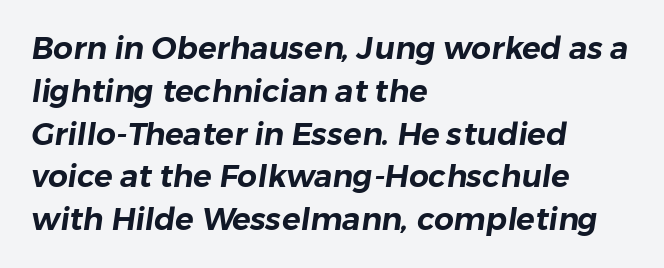
Q: Is the typeface a serif or a sans-serif typeface? A: Sans-serif.
Q: Is the text underlined? A: No.
Q: How is the paragraph aligned? A: Left-aligned.
Q: Is the spacing between letters normal or unusually wide? A: Normal.
Q: Is the spacing between lines tight, normal or loose? A: Normal.
Q: Width (condensed, normal, or wide)? A: Normal.
Q: Stroke contrast? A: Low.
Q: x-height? A: Medium.
Q: Monospaced? A: No.
